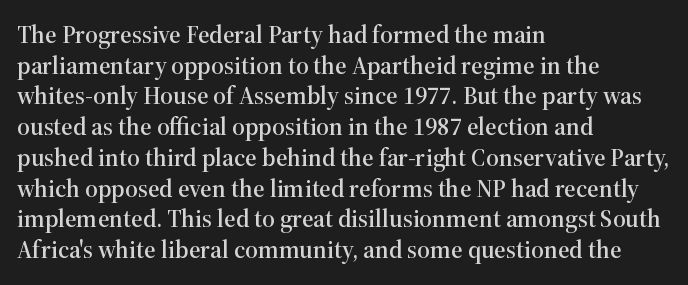
{"italic": "no", "underline": "no", "align": "left", "line_spacing_ratio": 1.23, "letter_spacing": "normal", "letter_spacing_em": 0.0, "glyph_px": 25}
